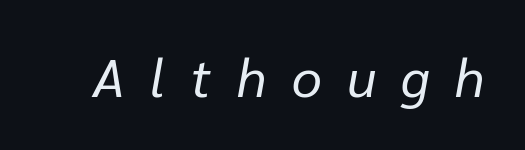
{"italic": "yes", "lean": "right", "slant_degrees": 10, "bold": "no", "weight": "regular", "width": "normal", "stroke_contrast": "low", "x_height": "medium", "monospaced": "no", "underline": "no", "letter_spacing": "wide", "letter_spacing_em": 0.48, "glyph_px": 53}
